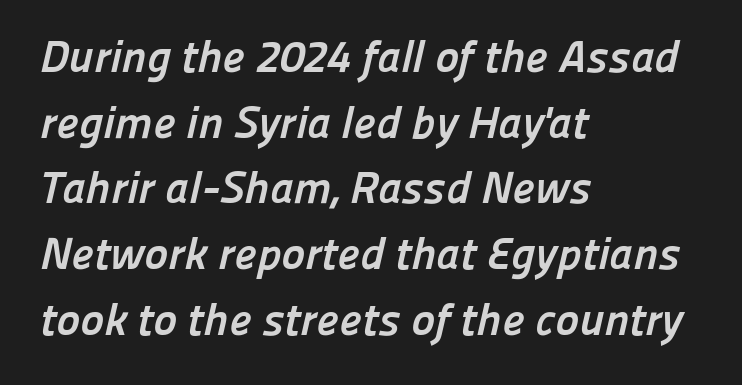
The image shows 45 px semibold sans-serif type; set left-aligned, normal line spacing (1.46x), normal letter spacing, not underlined; low stroke contrast and a medium x-height.
